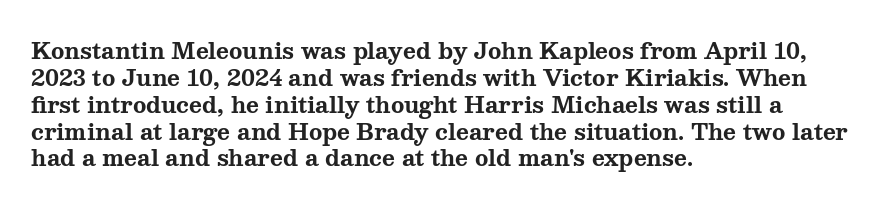
A typesetter would mark this as roman, not italic. What stands out about the letter spacing? Nothing — it is the standard amount. The baseline area is clear. Caption: bold face, heavy strokes.
